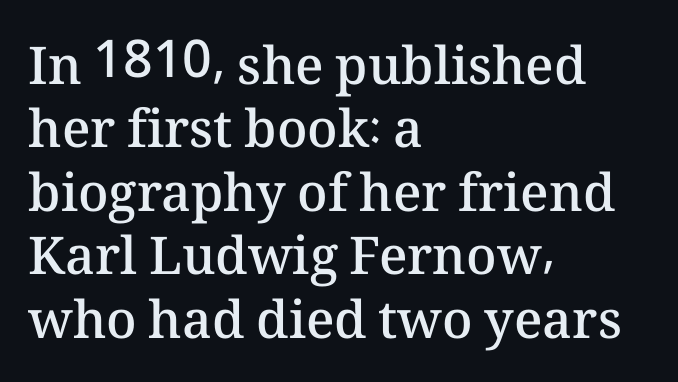
{"italic": "no", "bold": "semi", "weight": "semibold", "width": "normal", "stroke_contrast": "medium", "x_height": "medium", "monospaced": "no", "underline": "no", "align": "left", "line_spacing_ratio": 1.22, "letter_spacing": "normal", "letter_spacing_em": 0.0, "glyph_px": 52}
